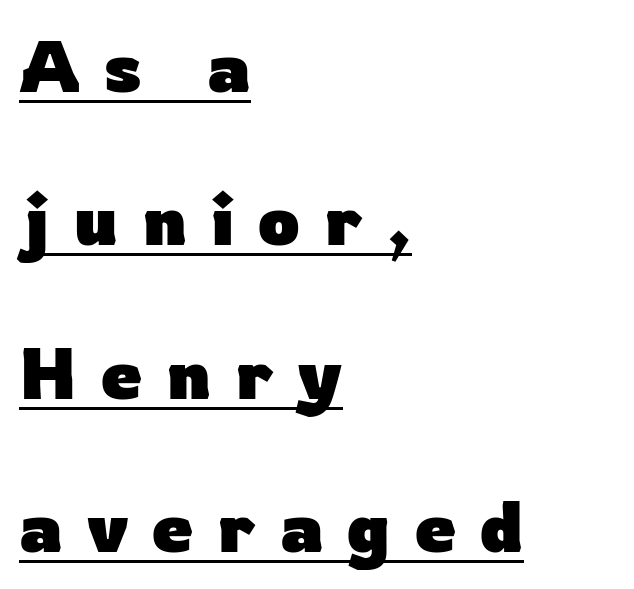
A typesetter would mark this as roman, not italic. The string is rendered with underlining switched on. Grotesque or geometric, the face here clearly has no serifs. The passage is arranged the way most books set body copy — flush left.
